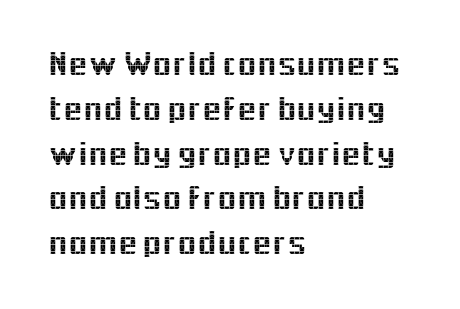
{"serif": "no", "italic": "no", "width": "normal", "x_height": "medium", "monospaced": "no", "underline": "no", "align": "left", "line_spacing": "normal", "line_spacing_ratio": 1.28, "letter_spacing": "normal", "letter_spacing_em": 0.0, "glyph_px": 35}
